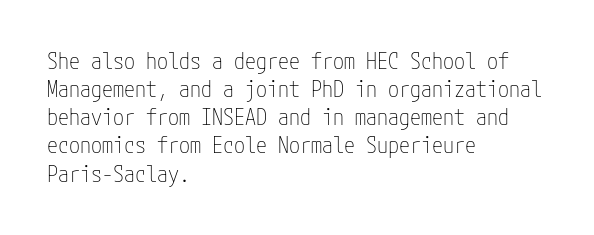
Normally led — the rows are evenly, conventionally spaced. Underlining? Definitely not there. The axis of the letterforms is exactly vertical. The passage is arranged the way most books set body copy — flush left. Default kerning and tracking; the words read as compact shapes.
